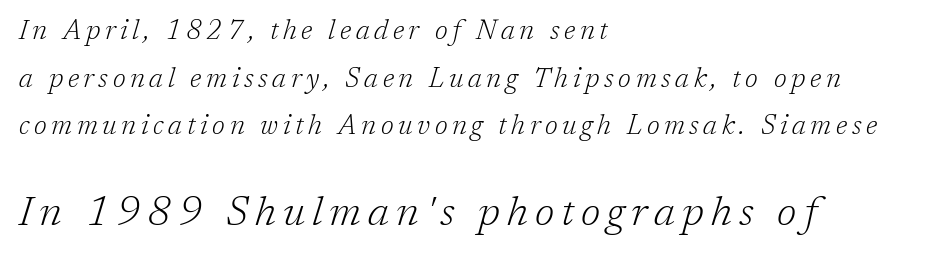
{"serif": "yes", "italic": "yes", "lean": "right", "slant_degrees": 17, "bold": "no", "weight": "light", "width": "normal", "stroke_contrast": "low", "x_height": "medium", "monospaced": "no", "underline": "no", "align": "left", "line_spacing_ratio": 1.76, "larger_block": "second", "size_ratio": 1.52, "glyph_px": 41}
